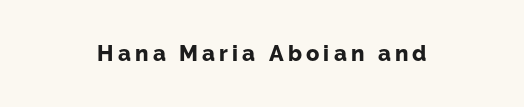
{"italic": "no", "bold": "yes", "underline": "no", "align": "center", "glyph_px": 22}
